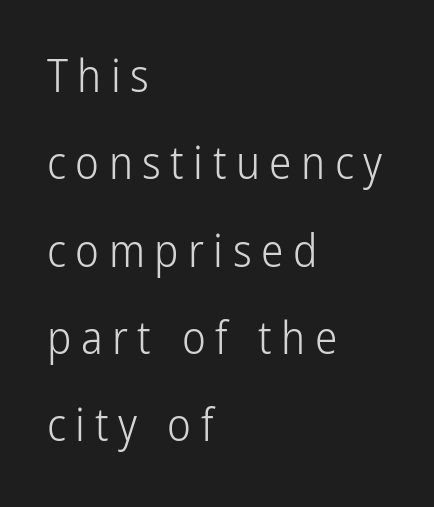
{"serif": "no", "italic": "no", "bold": "no", "weight": "light", "width": "condensed", "stroke_contrast": "low", "x_height": "medium", "monospaced": "no", "underline": "no", "align": "left", "line_spacing": "loose", "line_spacing_ratio": 1.94, "letter_spacing": "wide", "letter_spacing_em": 0.21, "glyph_px": 45}
